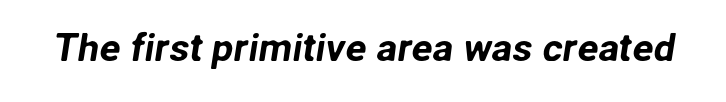
{"serif": "no", "width": "normal", "stroke_contrast": "low", "x_height": "medium", "monospaced": "no", "underline": "no", "letter_spacing": "normal", "letter_spacing_em": 0.0, "glyph_px": 39}
